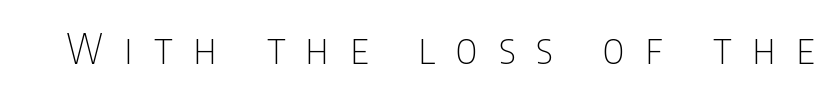
Quick note: underline off. The font sits on the lighter half of the weight spectrum, regular included. The font family rendered here belongs to the sans-serif group. Compared with typical body copy, the letter spacing here is much looser.
